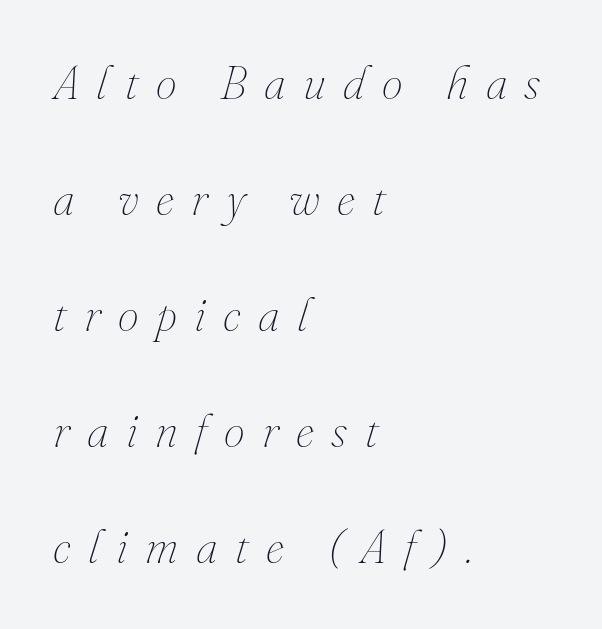
{"italic": "yes", "lean": "right", "slant_degrees": 16, "bold": "no", "weight": "thin", "width": "normal", "stroke_contrast": "medium", "x_height": "small", "monospaced": "no", "underline": "no", "align": "left", "line_spacing": "loose", "line_spacing_ratio": 2.47, "letter_spacing": "wide", "letter_spacing_em": 0.37, "glyph_px": 47}
